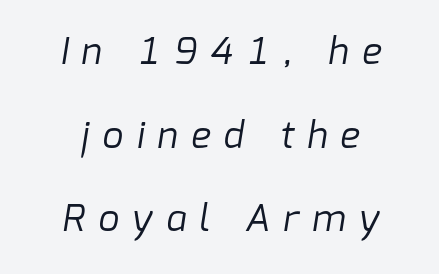
The image shows 37 px regular-weight sans-serif type; set loose line spacing (2.26x), unusually wide letter spacing (+0.36 em), not underlined; low stroke contrast and a medium x-height.
